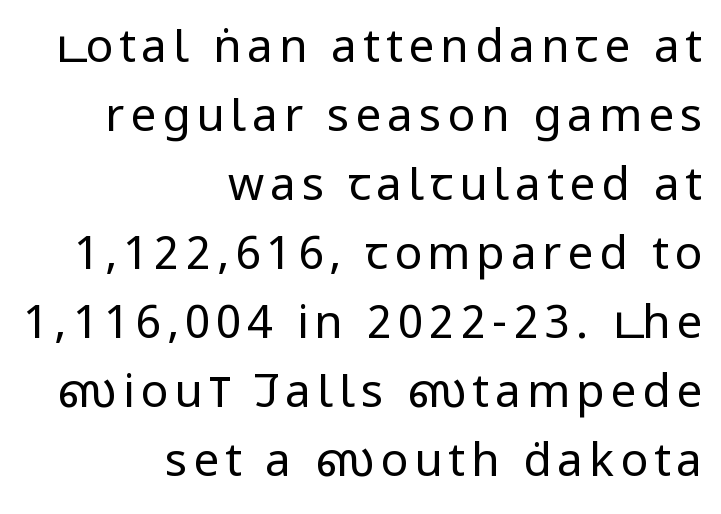
The image shows 46 px regular-weight, condensed sans-serif type, upright; set right-aligned, normal line spacing (1.5x), not underlined; low stroke contrast and a large x-height.
